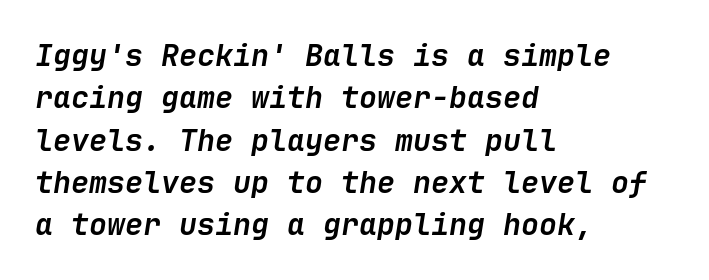
Q: Is the text bold? A: Yes.
Q: Is the text italic (slanted)? A: Yes, it leans right by about 9 degrees.
Q: Is the text underlined? A: No.
Q: How is the paragraph aligned? A: Left-aligned.
Q: Is the spacing between letters normal or unusually wide? A: Normal.
Q: Is the spacing between lines tight, normal or loose? A: Normal.
Q: Width (condensed, normal, or wide)? A: Normal.
Q: Stroke contrast? A: Low.
Q: x-height? A: Medium.
